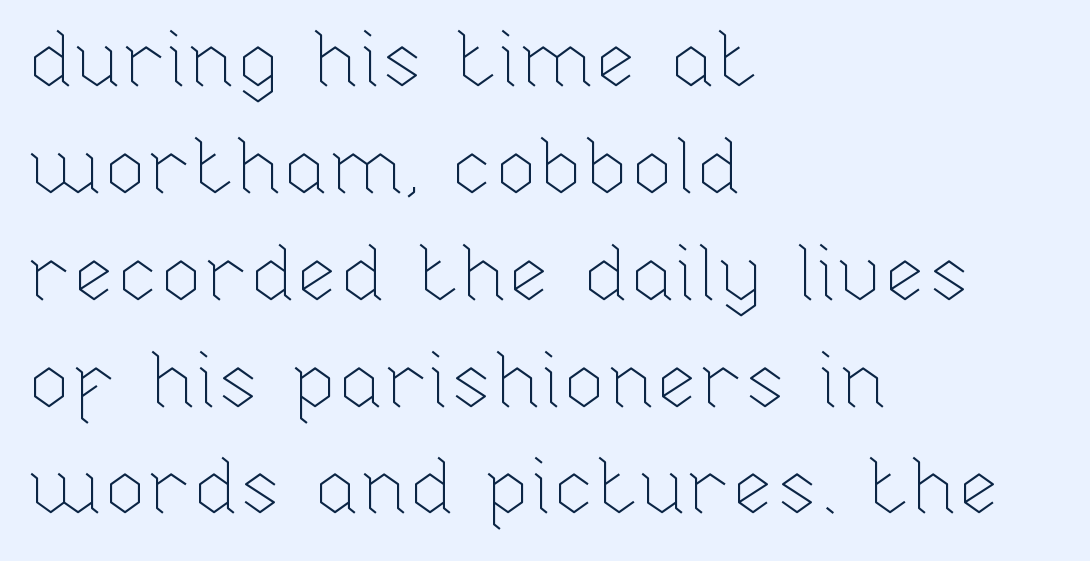
{"italic": "no", "bold": "no", "weight": "thin", "width": "normal", "stroke_contrast": "low", "x_height": "medium", "monospaced": "no", "underline": "no", "align": "left", "line_spacing": "normal", "line_spacing_ratio": 1.37, "letter_spacing": "normal", "letter_spacing_em": 0.0, "glyph_px": 78}
